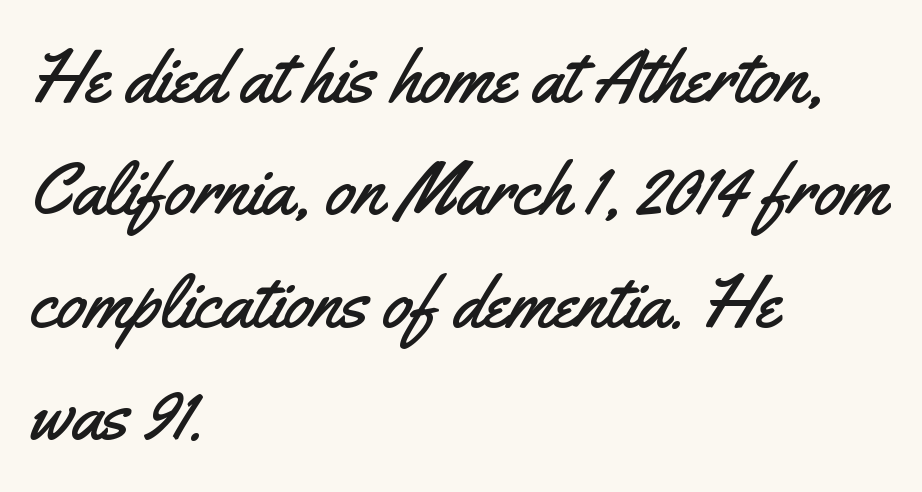
Each letter's strokes conclude bluntly, with no projecting serifs. Think of a printed novel: that variable character pitch is what you see here. What stands out about the letter spacing? Nothing — it is the standard amount. Descender tails drop into unmarked territory. The vertical gap from one line to the next is medium.
